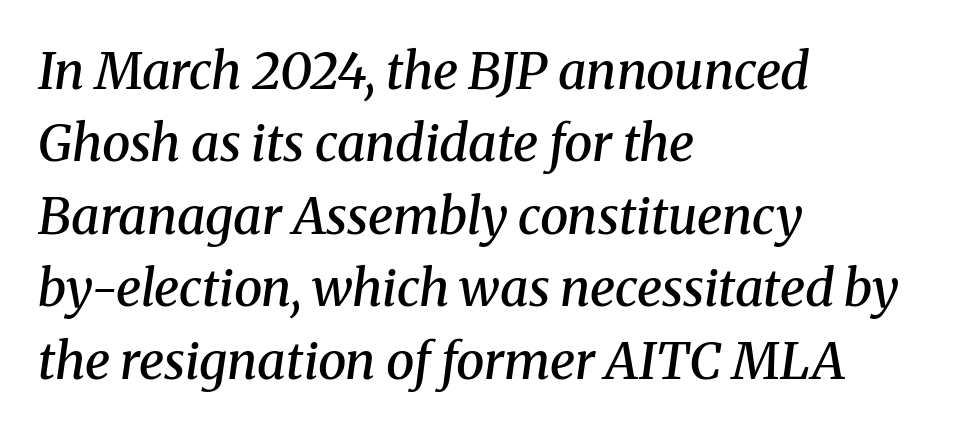
{"serif": "yes", "italic": "yes", "lean": "right", "slant_degrees": 8, "bold": "semi", "weight": "semibold", "width": "normal", "stroke_contrast": "medium", "x_height": "medium", "monospaced": "no", "underline": "no", "align": "left", "line_spacing": "normal", "line_spacing_ratio": 1.42, "letter_spacing": "normal", "letter_spacing_em": 0.0, "glyph_px": 51}
